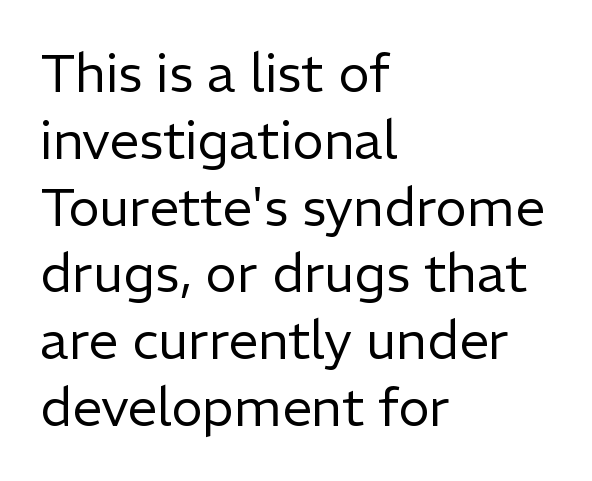
Q: Is the text bold? A: No.
Q: Is the text italic (slanted)? A: No, it is upright.
Q: Is the typeface a serif or a sans-serif typeface? A: Sans-serif.
Q: Is the text underlined? A: No.
Q: How is the paragraph aligned? A: Left-aligned.
Q: Is the spacing between letters normal or unusually wide? A: Normal.
Q: Is the spacing between lines tight, normal or loose? A: Normal.
Q: Width (condensed, normal, or wide)? A: Normal.
Q: Stroke contrast? A: Low.
Q: x-height? A: Medium.
Q: Monospaced? A: No.
